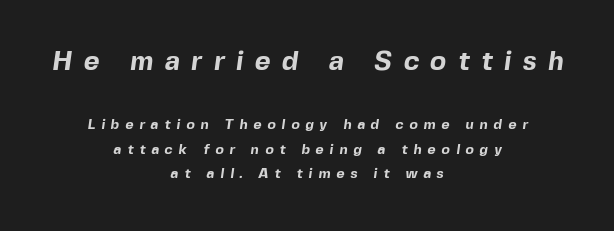
{"bold": "yes", "underline": "no", "align": "center", "line_spacing_ratio": 1.76, "letter_spacing": "wide", "letter_spacing_em": 0.42, "larger_block": "first", "size_ratio": 1.93, "glyph_px": 27}
